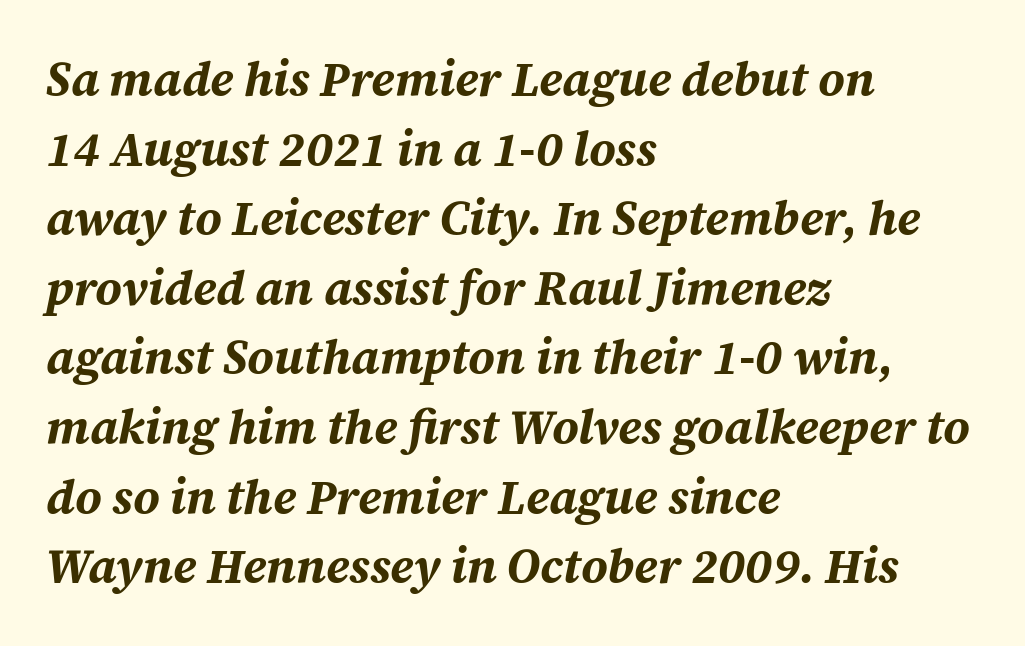
{"italic": "yes", "lean": "right", "slant_degrees": 12, "bold": "yes", "weight": "bold", "width": "normal", "stroke_contrast": "medium", "x_height": "medium", "monospaced": "no", "underline": "no", "align": "left", "line_spacing": "normal", "line_spacing_ratio": 1.45, "letter_spacing": "normal", "letter_spacing_em": 0.0, "glyph_px": 48}
